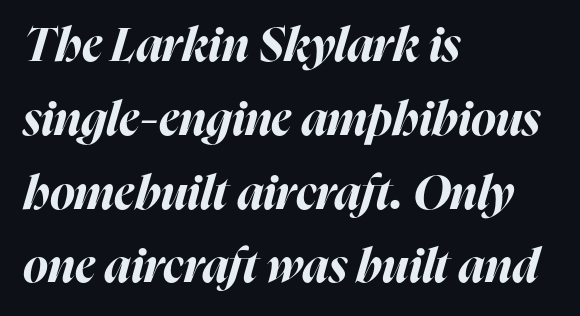
Q: Is the text bold? A: Yes.
Q: Is the text italic (slanted)? A: Yes, it leans right by about 16 degrees.
Q: Is the text underlined? A: No.
Q: How is the paragraph aligned? A: Left-aligned.
Q: Is the spacing between letters normal or unusually wide? A: Normal.
Q: Is the spacing between lines tight, normal or loose? A: Normal.
Q: Width (condensed, normal, or wide)? A: Normal.
Q: Stroke contrast? A: High.
Q: x-height? A: Medium.
Q: Monospaced? A: No.
